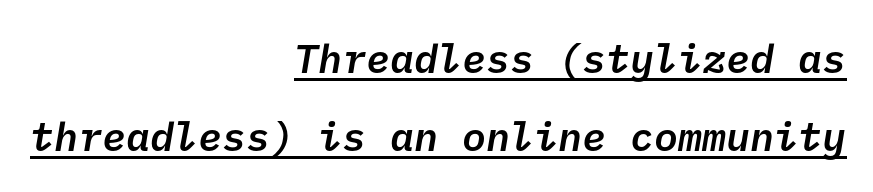
Summary of weight: moderately heavy, a semibold. The gaps between neighbouring characters are ordinary and unremarkable. You can tell from the bare stems that sans-serif type was used. Right-aligned paragraph, ragged on the left.
